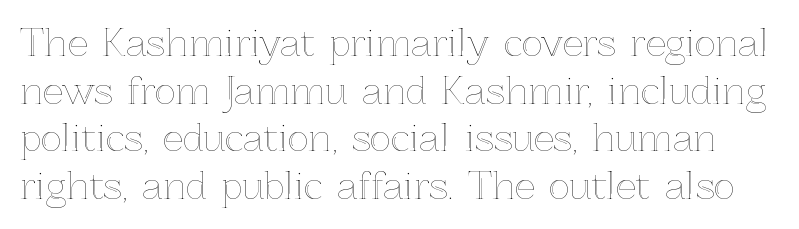
{"italic": "no", "width": "normal", "x_height": "medium", "monospaced": "no", "underline": "no", "line_spacing": "normal", "line_spacing_ratio": 1.32, "letter_spacing": "normal", "letter_spacing_em": 0.0, "glyph_px": 36}
